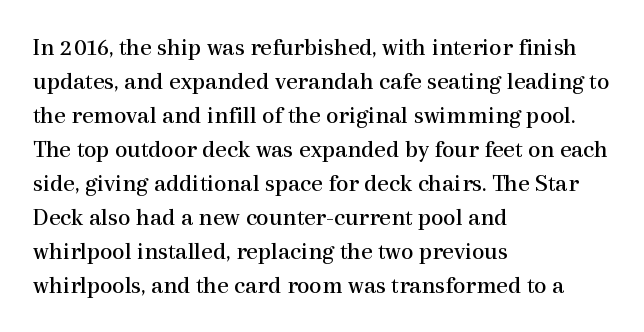
The image shows 25 px text type, upright; set left-aligned, normal line spacing (1.36x), normal letter spacing, not underlined.
